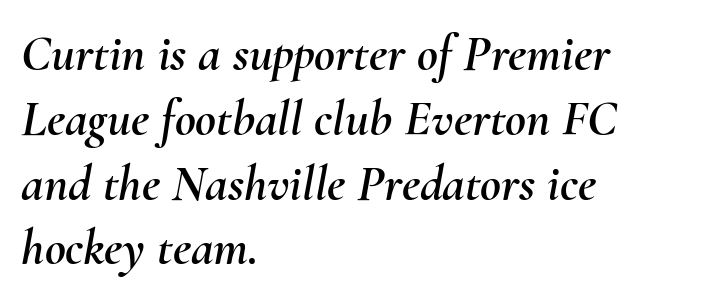
{"italic": "yes", "lean": "right", "slant_degrees": 10, "width": "normal", "stroke_contrast": "medium", "x_height": "small", "monospaced": "no", "underline": "no", "align": "left", "line_spacing": "normal", "line_spacing_ratio": 1.27, "letter_spacing": "normal", "letter_spacing_em": 0.0, "glyph_px": 51}
